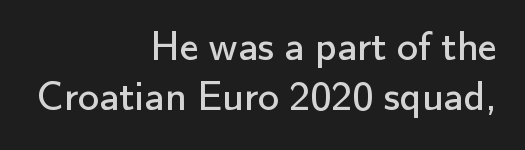
The image shows 42 px regular-weight sans-serif type, upright; set right-aligned, line spacing 1.2x, normal letter spacing, not underlined; low stroke contrast and a small x-height.
